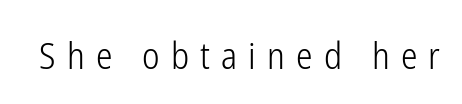
The image shows 37 px light, condensed sans-serif type, upright; set unusually wide letter spacing (+0.3 em), not underlined; low stroke contrast and a medium x-height.
